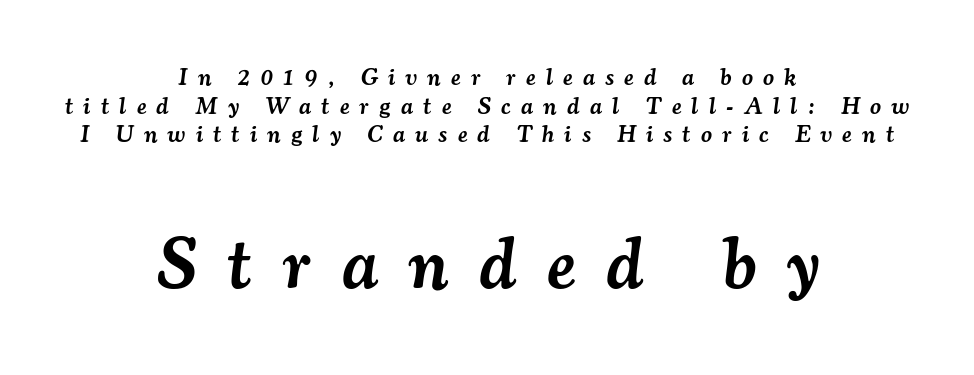
{"serif": "yes", "italic": "yes", "lean": "right", "slant_degrees": 7, "bold": "semi", "weight": "semibold", "width": "normal", "stroke_contrast": "medium", "x_height": "small", "monospaced": "no", "underline": "no", "align": "center", "line_spacing_ratio": 1.19, "letter_spacing": "wide", "letter_spacing_em": 0.43, "larger_block": "second", "size_ratio": 3.0, "glyph_px": 72}
